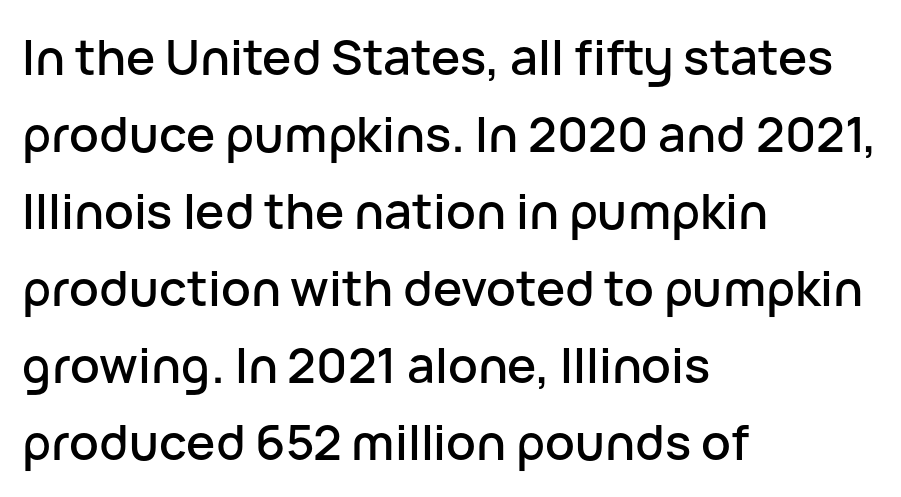
The designer left line spacing at the default. The space beneath each line is pristine and unruled. Tracking value appears to be zero — textbook default spacing. All the whitespace from short lines collects on the right. In terms of letterform style, serifs are entirely absent. A roman cut, with each character standing at attention.
